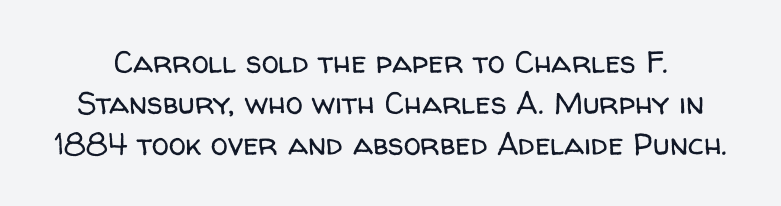
Notice how the stems are strictly vertical — no italics here. Here the designer chose a conventional face with non-uniform glyph widths. Stems here are at most as thick as an everyday book face. Does extra space separate the letters? No, they use regular spacing. Are there feet on the stems? There aren't — it's a sans.
